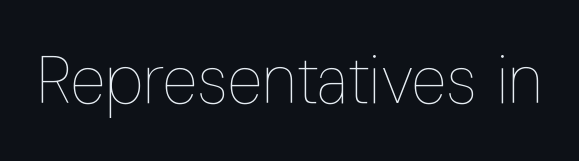
Q: Is the text bold? A: No.
Q: Is the text italic (slanted)? A: No, it is upright.
Q: Is the text underlined? A: No.
Q: Is the spacing between letters normal or unusually wide? A: Normal.
Q: Width (condensed, normal, or wide)? A: Condensed.
Q: Stroke contrast? A: Low.
Q: x-height? A: Medium.
Q: Monospaced? A: No.
